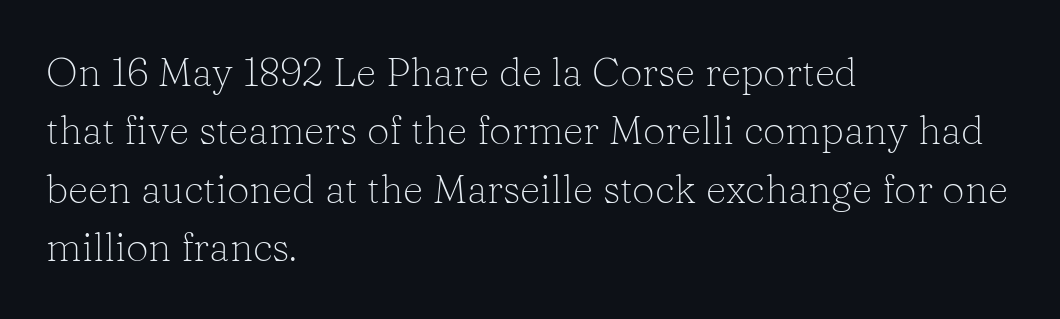
Q: Is the text bold? A: No.
Q: Is the text italic (slanted)? A: No, it is upright.
Q: Is the typeface a serif or a sans-serif typeface? A: Serif.
Q: Is the text underlined? A: No.
Q: How is the paragraph aligned? A: Left-aligned.
Q: Is the spacing between letters normal or unusually wide? A: Normal.
Q: Is the spacing between lines tight, normal or loose? A: Normal.
Q: Width (condensed, normal, or wide)? A: Normal.
Q: Stroke contrast? A: Low.
Q: x-height? A: Medium.
Q: Monospaced? A: No.
